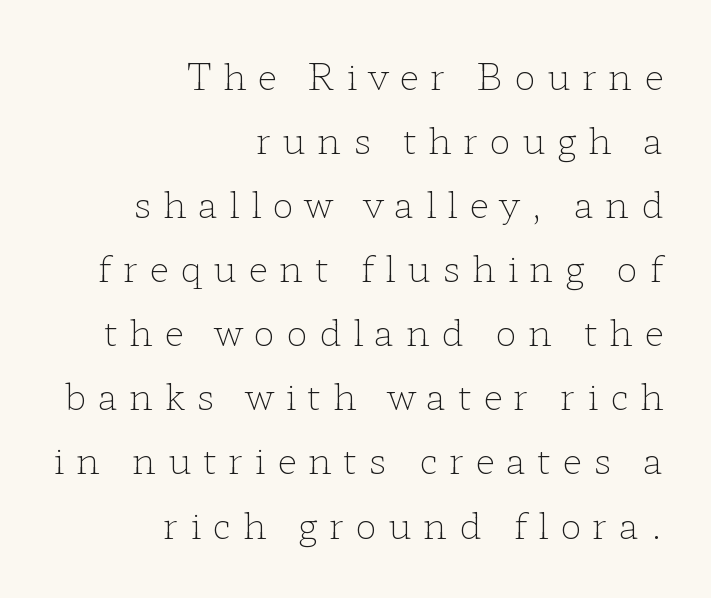
{"serif": "yes", "italic": "no", "bold": "no", "weight": "light", "width": "wide", "stroke_contrast": "low", "x_height": "medium", "monospaced": "no", "underline": "no", "align": "right", "line_spacing_ratio": 1.78, "letter_spacing": "wide", "letter_spacing_em": 0.32, "glyph_px": 36}
